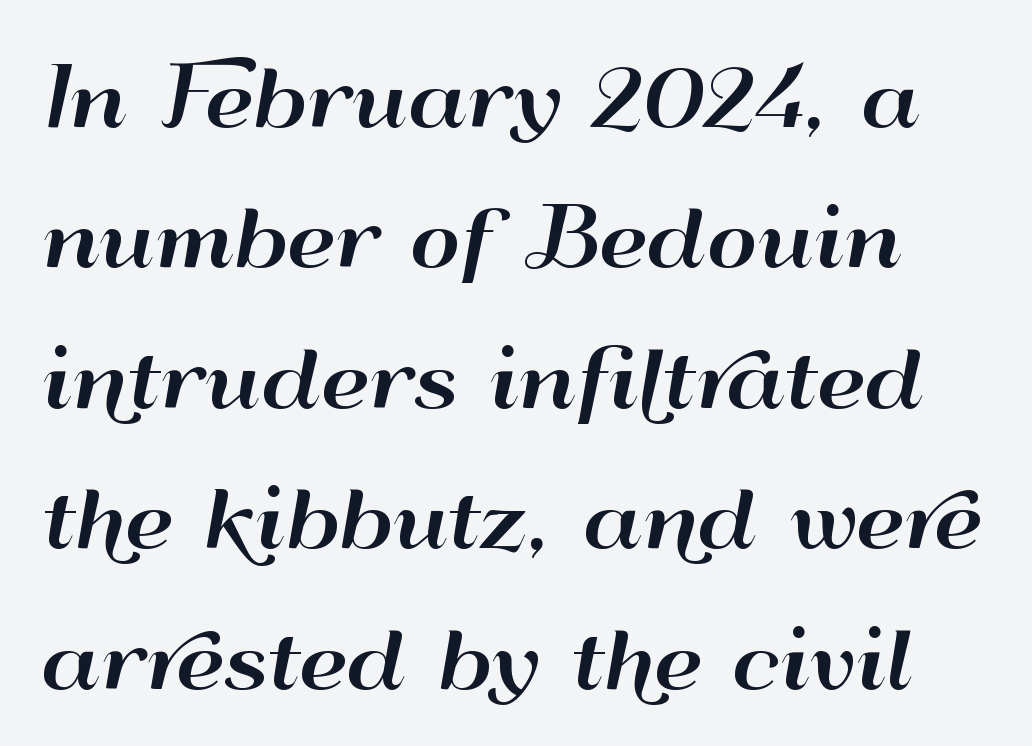
The image shows 78 px wide sans-serif type; set line spacing 1.8x, normal letter spacing, not underlined; high stroke contrast and a small x-height.
